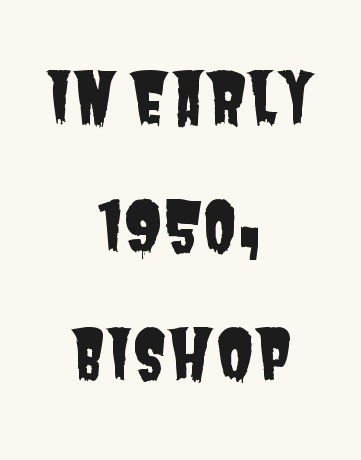
Does the copy run flush right? No — it is centered line by line. Proportional: the letters do not fall into vertical columns. The text was rendered using a sans face with plain stroke endings. Compared with typical body copy, the letter spacing here is the same. Anything drawn beneath the words? Only blank space.
